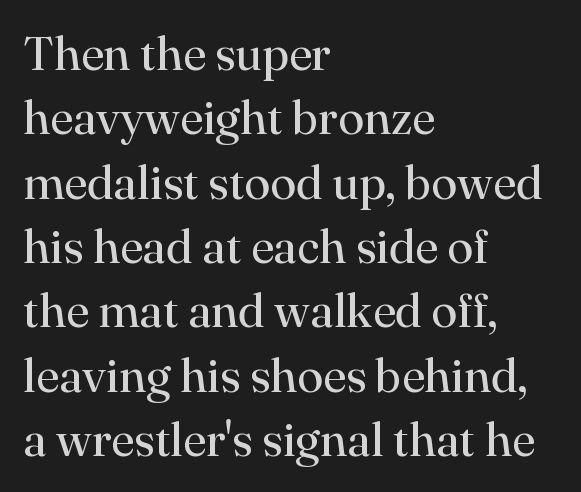
{"serif": "yes", "italic": "no", "bold": "no", "weight": "regular", "width": "normal", "stroke_contrast": "high", "x_height": "small", "monospaced": "no", "underline": "no", "align": "left", "line_spacing": "normal", "line_spacing_ratio": 1.34, "letter_spacing": "normal", "letter_spacing_em": 0.0, "glyph_px": 48}
